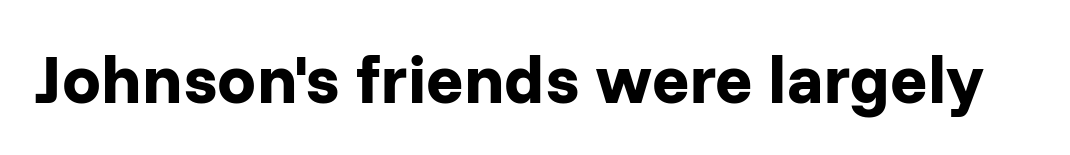
Q: Is the text bold? A: Yes.
Q: Is the text italic (slanted)? A: No, it is upright.
Q: Is the typeface a serif or a sans-serif typeface? A: Sans-serif.
Q: Is the text underlined? A: No.
Q: Is the spacing between letters normal or unusually wide? A: Normal.
Q: Width (condensed, normal, or wide)? A: Normal.
Q: Stroke contrast? A: Low.
Q: x-height? A: Medium.
Q: Monospaced? A: No.
